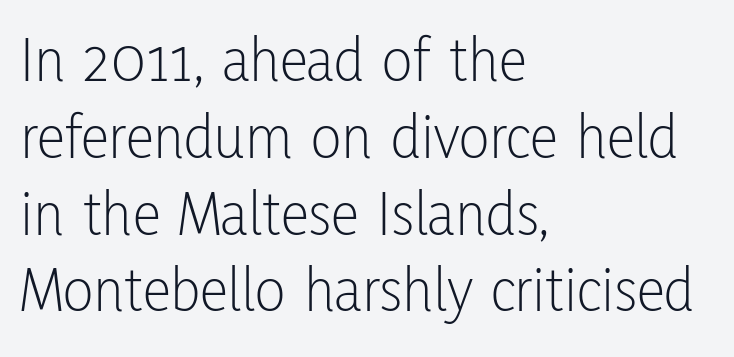
{"serif": "no", "italic": "no", "bold": "no", "weight": "light", "width": "condensed", "stroke_contrast": "low", "x_height": "medium", "monospaced": "no", "underline": "no", "align": "left", "line_spacing_ratio": 1.2, "letter_spacing": "normal", "letter_spacing_em": 0.0, "glyph_px": 64}
